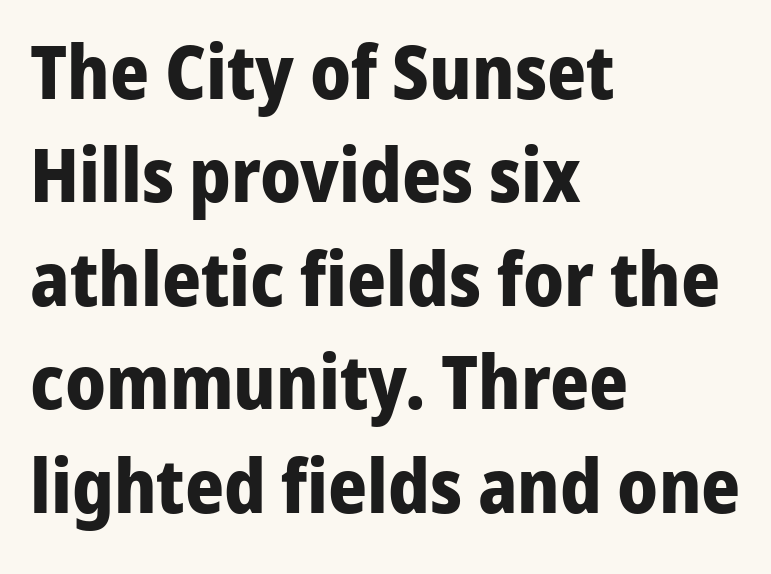
{"serif": "no", "italic": "no", "bold": "yes", "weight": "bold", "width": "normal", "stroke_contrast": "low", "x_height": "medium", "monospaced": "no", "underline": "no", "align": "left", "line_spacing": "normal", "line_spacing_ratio": 1.38, "letter_spacing": "normal", "letter_spacing_em": 0.0, "glyph_px": 75}
